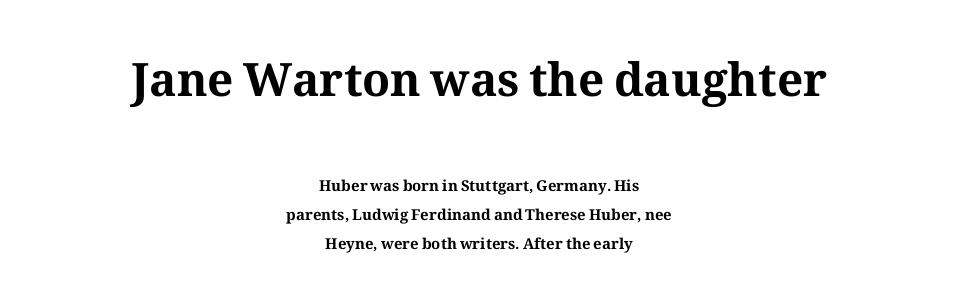
The string is rendered with underlining switched off. The emphasis by scale lands on block number one, above. Is there much room between lines? Yes — plenty of vertical air separates them. Which margin do the lines hug? Neither — every line sits in the middle. The font is running at its bold setting. Here the designer chose a conventional face with non-uniform glyph widths.
